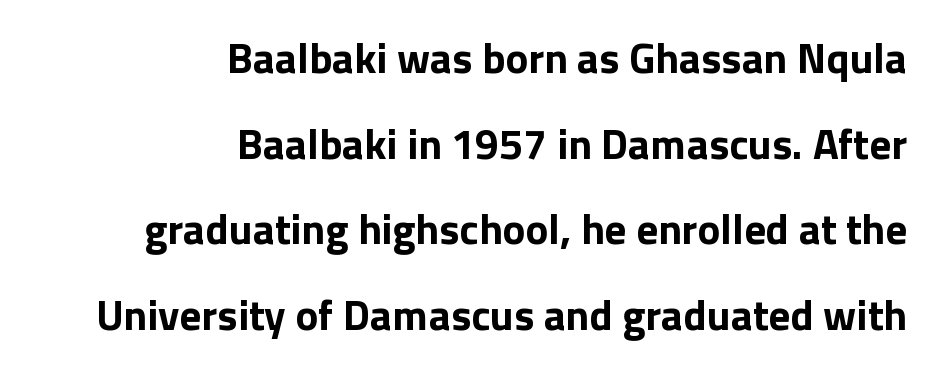
Q: Is the text bold? A: Yes.
Q: Is the text italic (slanted)? A: No, it is upright.
Q: Is the typeface a serif or a sans-serif typeface? A: Sans-serif.
Q: Is the text underlined? A: No.
Q: How is the paragraph aligned? A: Right-aligned.
Q: Is the spacing between letters normal or unusually wide? A: Normal.
Q: Is the spacing between lines tight, normal or loose? A: Loose.
Q: Width (condensed, normal, or wide)? A: Normal.
Q: x-height? A: Medium.
Q: Monospaced? A: No.
